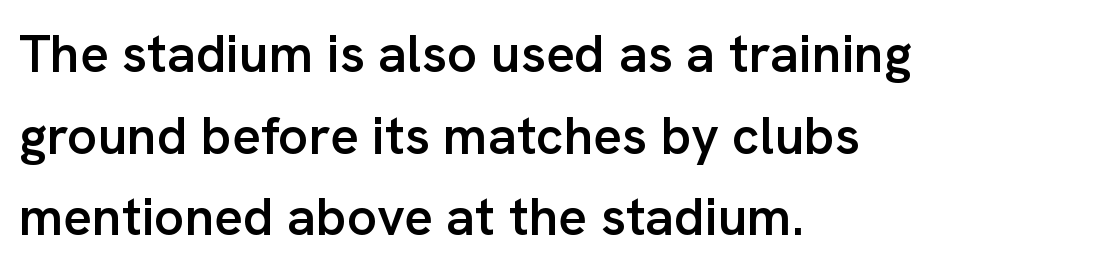
Q: Is the text bold? A: Semi-bold.
Q: Is the text italic (slanted)? A: No, it is upright.
Q: Is the typeface a serif or a sans-serif typeface? A: Sans-serif.
Q: Is the text underlined? A: No.
Q: How is the paragraph aligned? A: Left-aligned.
Q: Is the spacing between letters normal or unusually wide? A: Normal.
Q: Is the spacing between lines tight, normal or loose? A: Normal.
Q: Width (condensed, normal, or wide)? A: Normal.
Q: Stroke contrast? A: Low.
Q: x-height? A: Medium.
Q: Monospaced? A: No.
